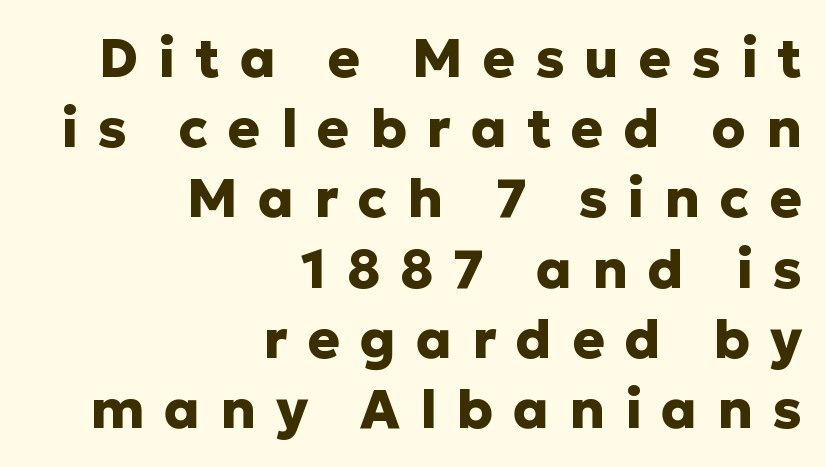
Q: Is the text bold? A: Yes.
Q: Is the text italic (slanted)? A: No, it is upright.
Q: Is the typeface a serif or a sans-serif typeface? A: Sans-serif.
Q: Is the text underlined? A: No.
Q: How is the paragraph aligned? A: Right-aligned.
Q: Is the spacing between letters normal or unusually wide? A: Unusually wide.
Q: Is the spacing between lines tight, normal or loose? A: Normal.
Q: Width (condensed, normal, or wide)? A: Normal.
Q: Stroke contrast? A: Low.
Q: x-height? A: Medium.
Q: Monospaced? A: No.
